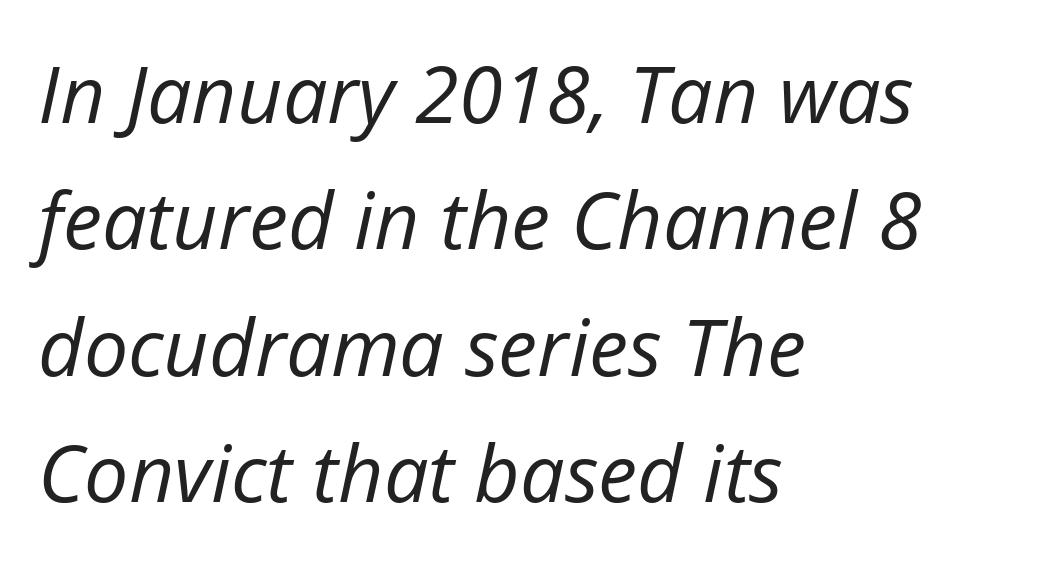
Q: Is the text bold? A: No.
Q: Is the text italic (slanted)? A: Yes, it leans right by about 12 degrees.
Q: Is the text underlined? A: No.
Q: How is the paragraph aligned? A: Left-aligned.
Q: Is the spacing between letters normal or unusually wide? A: Normal.
Q: Is the spacing between lines tight, normal or loose? A: Normal.
Q: Width (condensed, normal, or wide)? A: Normal.
Q: Stroke contrast? A: Low.
Q: x-height? A: Medium.
Q: Monospaced? A: No.
